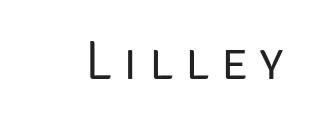
The image shows 54 px regular-weight sans-serif type, upright; set unusually wide letter spacing (+0.21 em), not underlined; low stroke contrast and a large x-height.
